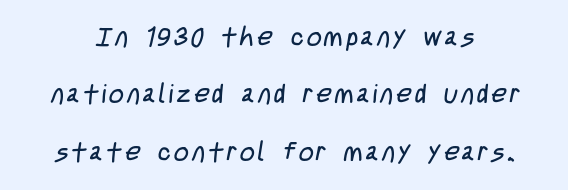
Q: Is the text bold? A: No.
Q: Is the text underlined? A: No.
Q: Is the spacing between lines tight, normal or loose? A: Loose.
